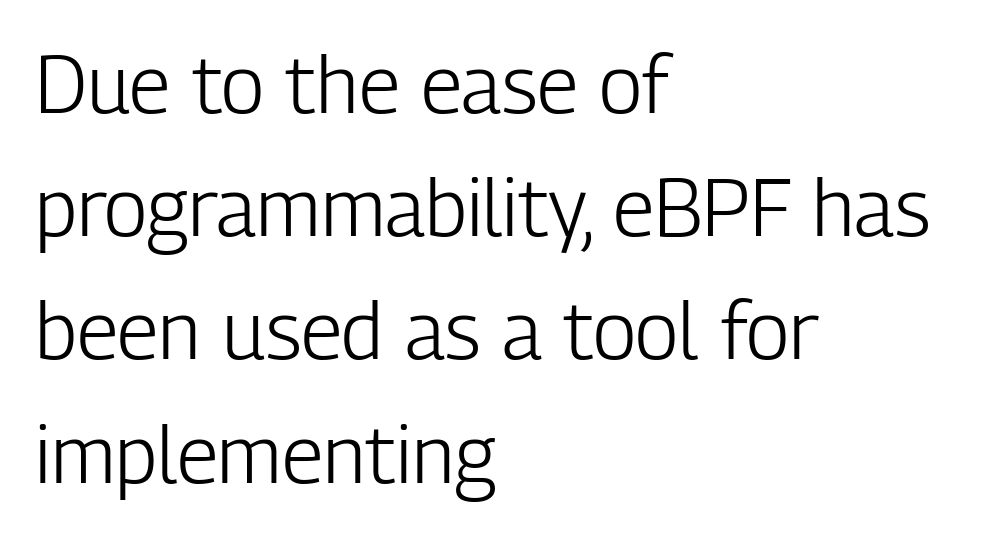
Rule under the text: the space is simply empty. Nothing sits at the stroke ends, so this counts as sans-serif. The line texture is even and compact thanks to regular tracking. The letters look calm and open, with moderate or lighter stems. Unlike italic type, these characters show no tilt at all. Think of a printed novel: that variable character pitch is what you see here.
